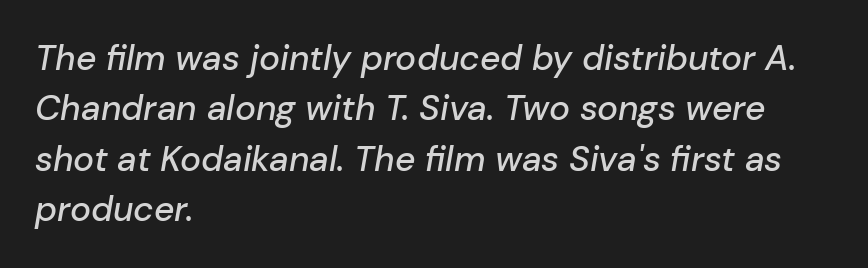
Q: Is the text italic (slanted)? A: Yes, it leans right by about 10 degrees.
Q: Is the text underlined? A: No.
Q: How is the paragraph aligned? A: Left-aligned.
Q: Is the spacing between letters normal or unusually wide? A: Normal.
Q: Is the spacing between lines tight, normal or loose? A: Normal.
Q: Width (condensed, normal, or wide)? A: Normal.
Q: Stroke contrast? A: Low.
Q: x-height? A: Medium.
Q: Monospaced? A: No.
